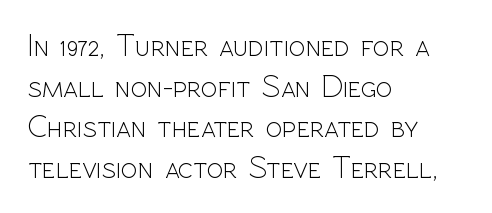
{"serif": "no", "italic": "no", "bold": "no", "weight": "light", "width": "normal", "x_height": "medium", "monospaced": "no", "underline": "no", "align": "left", "line_spacing": "normal", "line_spacing_ratio": 1.31, "letter_spacing": "normal", "letter_spacing_em": 0.0, "glyph_px": 31}
